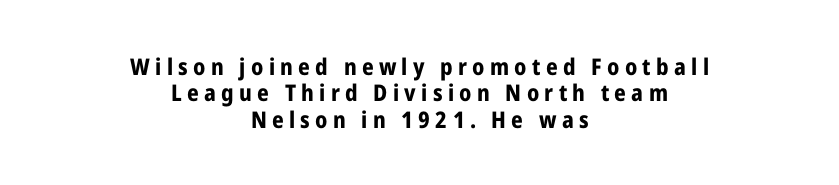
The image shows 23 px bold type, upright; set centered, tight line spacing (1.15x), unusually wide letter spacing (+0.23 em), not underlined.
